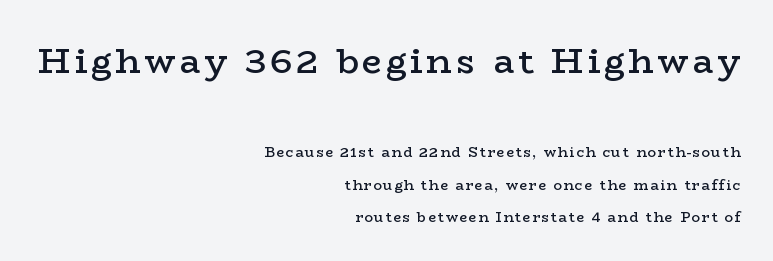
A semibold gives these letters moderate extra thickness, short of bold. Underline: absent. The lettering stays uniformly vertical, giving the passage a roman look. Compared with a flush-left layout, this one pins lines to the opposite, right side. Is there much room between lines? Yes — plenty of vertical air separates them. This sample has the flowing, uneven cadence of proportional lettering.
